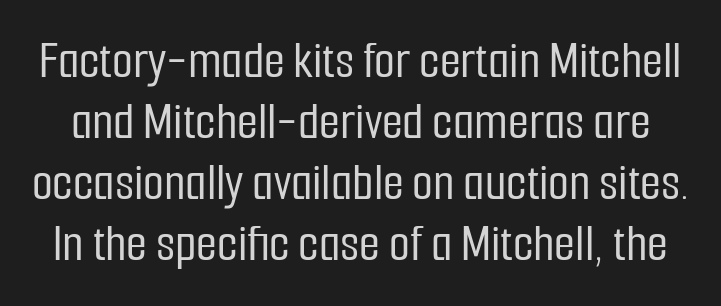
{"serif": "no", "italic": "no", "width": "condensed", "stroke_contrast": "low", "x_height": "medium", "monospaced": "no", "underline": "no", "line_spacing": "tight", "line_spacing_ratio": 1.13, "letter_spacing": "normal", "letter_spacing_em": 0.0, "glyph_px": 54}
